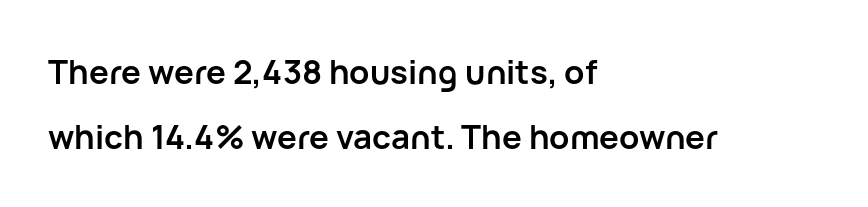
{"serif": "no", "italic": "no", "bold": "yes", "weight": "semibold", "width": "normal", "stroke_contrast": "low", "x_height": "medium", "monospaced": "no", "underline": "no", "align": "left", "line_spacing": "loose", "line_spacing_ratio": 1.96, "letter_spacing": "normal", "letter_spacing_em": 0.0, "glyph_px": 33}
